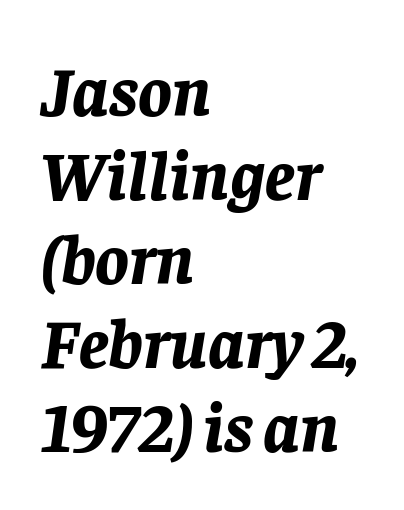
{"italic": "yes", "lean": "right", "slant_degrees": 8, "bold": "yes", "weight": "bold", "width": "normal", "stroke_contrast": "low", "x_height": "large", "monospaced": "no", "underline": "no", "align": "left", "line_spacing_ratio": 1.2, "letter_spacing": "normal", "letter_spacing_em": 0.0, "glyph_px": 70}
